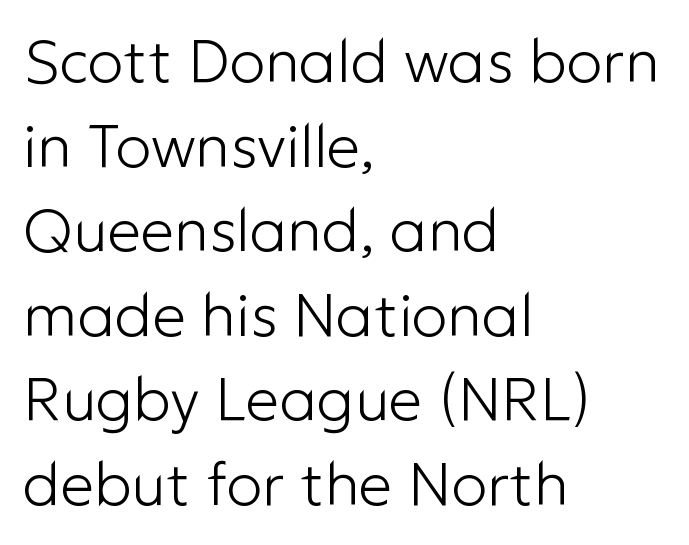
Q: Is the text bold? A: No.
Q: Is the text italic (slanted)? A: No, it is upright.
Q: Is the typeface a serif or a sans-serif typeface? A: Sans-serif.
Q: Is the text underlined? A: No.
Q: How is the paragraph aligned? A: Left-aligned.
Q: Is the spacing between letters normal or unusually wide? A: Normal.
Q: Is the spacing between lines tight, normal or loose? A: Normal.
Q: Width (condensed, normal, or wide)? A: Normal.
Q: Stroke contrast? A: Low.
Q: x-height? A: Medium.
Q: Monospaced? A: No.
